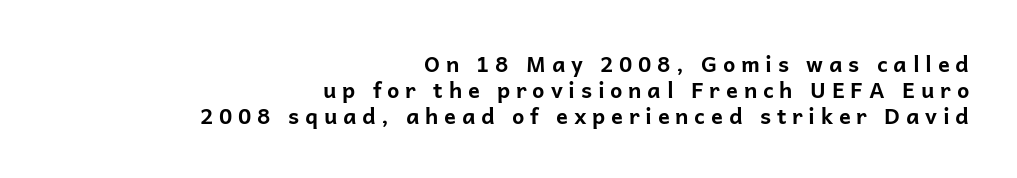
The image shows 22 px bold type, upright; set right-aligned, line spacing 1.18x, unusually wide letter spacing (+0.26 em), not underlined.
